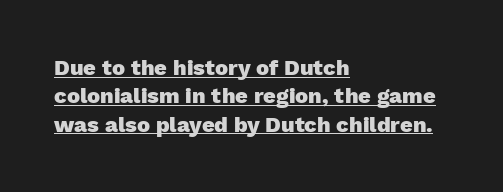
Q: Is the text bold? A: Yes.
Q: Is the text italic (slanted)? A: No, it is upright.
Q: Is the text underlined? A: Yes.
Q: How is the paragraph aligned? A: Left-aligned.
Q: Is the spacing between letters normal or unusually wide? A: Normal.
Q: Is the spacing between lines tight, normal or loose? A: Normal.
